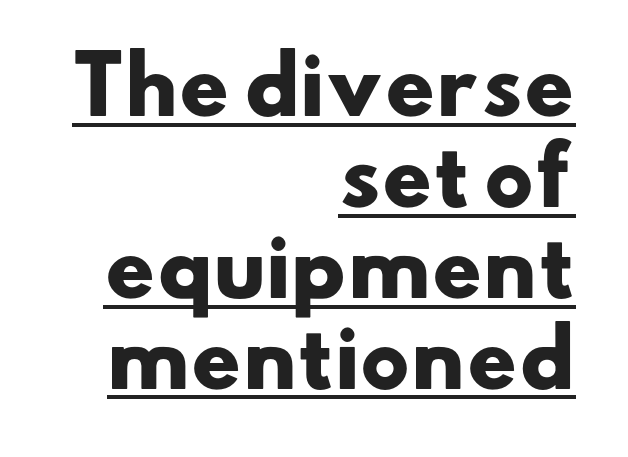
The image shows 77 px heavy, wide sans-serif type; set right-aligned, line spacing 1.18x, normal letter spacing, underlined; low stroke contrast and a small x-height.
